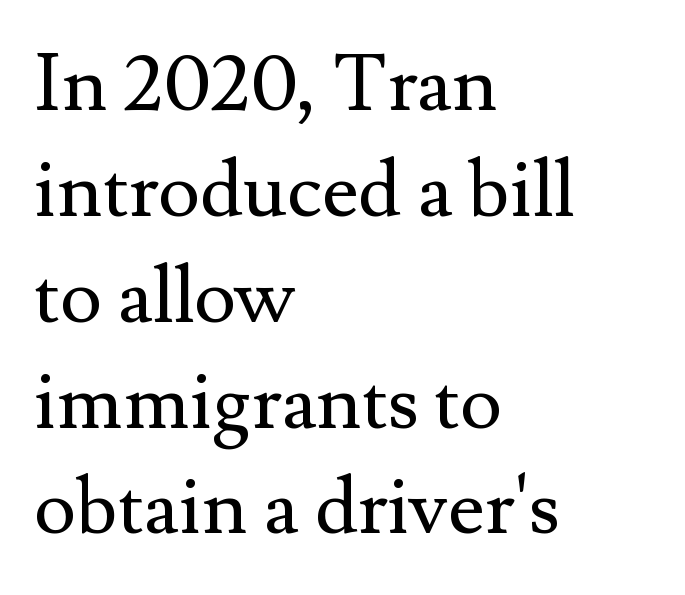
The letters sit at their default tracking, neither squeezed nor spread. Stroke terminals: seriffed. Each letter keeps its own natural width here, so spacing adapts to shape. Rule under the text: the space is simply empty. It's the straight-up-and-down kind of type.
